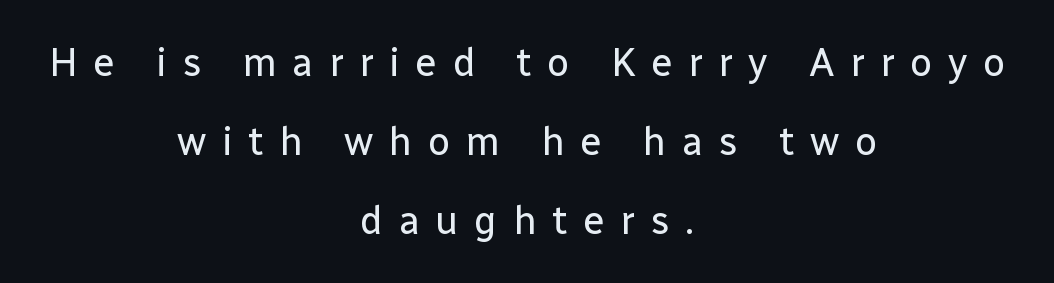
Q: Is the text bold? A: No.
Q: Is the text italic (slanted)? A: No, it is upright.
Q: Is the typeface a serif or a sans-serif typeface? A: Sans-serif.
Q: Is the text underlined? A: No.
Q: How is the paragraph aligned? A: Centered.
Q: Is the spacing between letters normal or unusually wide? A: Unusually wide.
Q: Is the spacing between lines tight, normal or loose? A: Loose.
Q: Width (condensed, normal, or wide)? A: Normal.
Q: Stroke contrast? A: Low.
Q: x-height? A: Medium.
Q: Monospaced? A: No.
